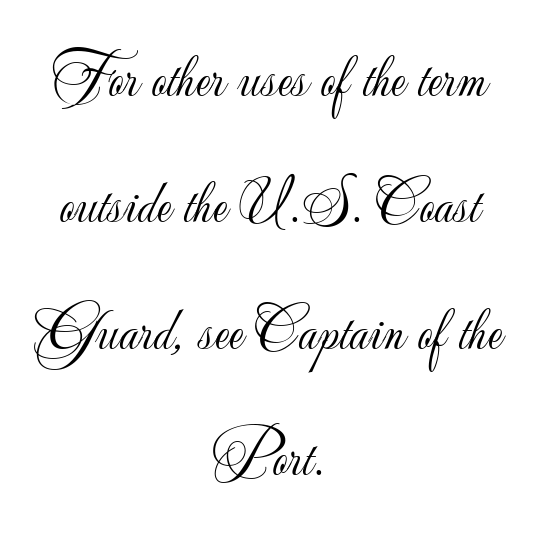
The image shows 61 px light sans-serif type; set centered, loose line spacing (2.07x), normal letter spacing, not underlined; low stroke contrast and a small x-height.
